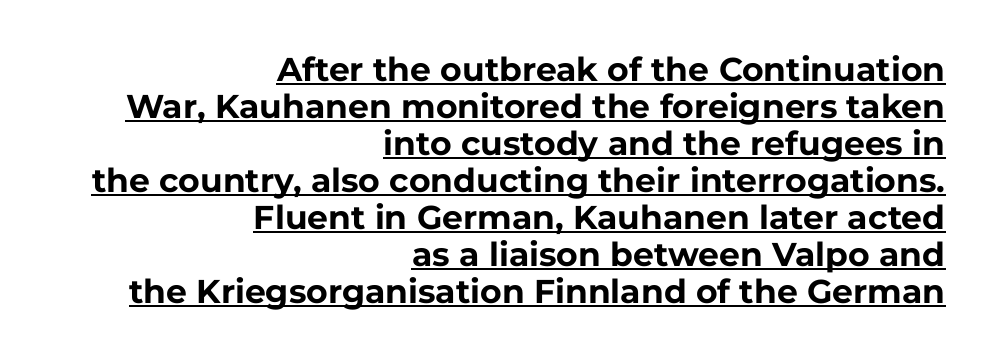
This sample carries an underscore along the baseline area. The rendering uses a small line-height, squeezing the rows. Note: no serifs on the glyphs. When letters stand straight like this, we call the style roman or upright.
